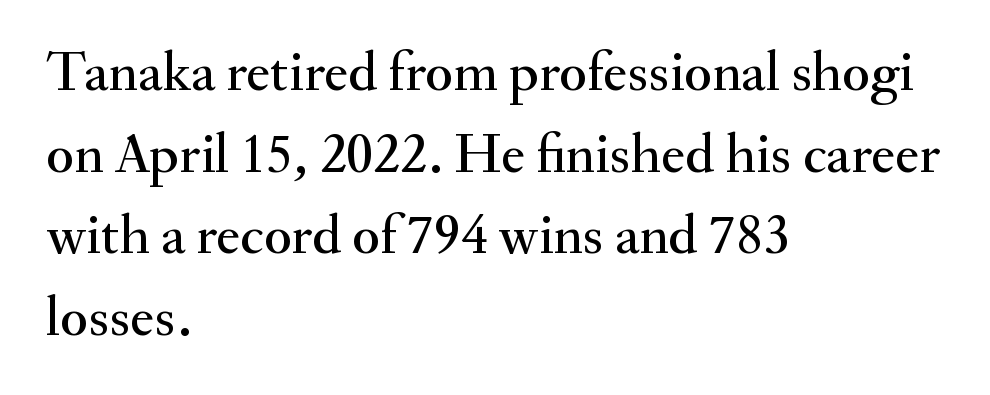
The image shows 57 px serif type, upright; set left-aligned, normal line spacing (1.43x), normal letter spacing, not underlined; medium stroke contrast and a small x-height.
